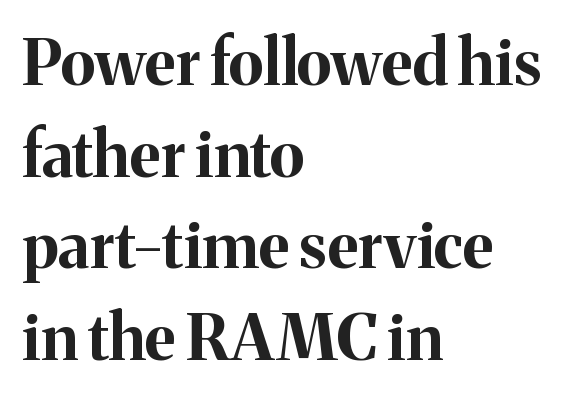
{"serif": "yes", "italic": "no", "bold": "yes", "weight": "bold", "width": "normal", "stroke_contrast": "medium", "x_height": "medium", "monospaced": "no", "underline": "no", "align": "left", "line_spacing": "normal", "line_spacing_ratio": 1.43, "letter_spacing": "normal", "letter_spacing_em": 0.0, "glyph_px": 64}
